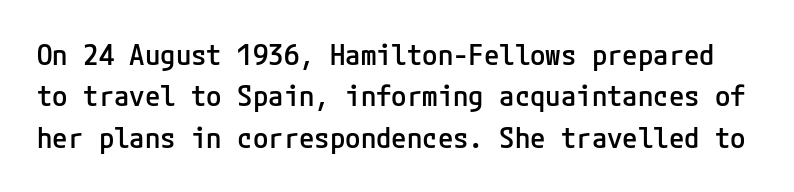
Q: Is the text bold? A: Semi-bold.
Q: Is the text italic (slanted)? A: No, it is upright.
Q: Is the typeface a serif or a sans-serif typeface? A: Sans-serif.
Q: Is the text underlined? A: No.
Q: Is the spacing between letters normal or unusually wide? A: Normal.
Q: Is the spacing between lines tight, normal or loose? A: Normal.
Q: Width (condensed, normal, or wide)? A: Normal.
Q: Stroke contrast? A: Low.
Q: x-height? A: Medium.
